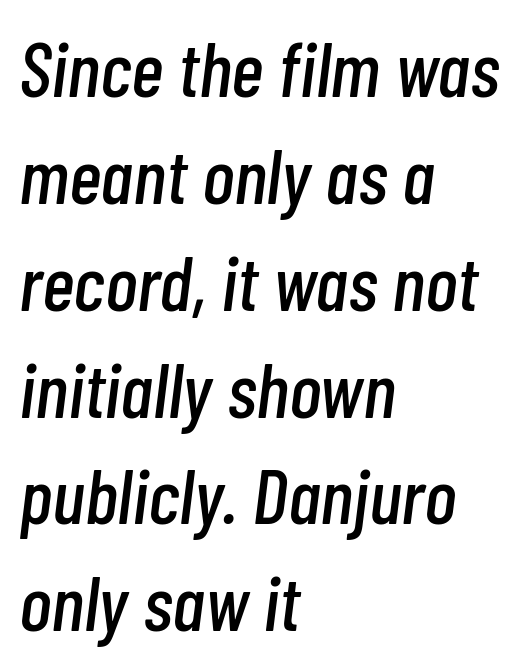
{"italic": "yes", "lean": "right", "slant_degrees": 7, "width": "condensed", "stroke_contrast": "low", "x_height": "medium", "monospaced": "no", "underline": "no", "align": "left", "line_spacing": "normal", "line_spacing_ratio": 1.37, "letter_spacing": "normal", "letter_spacing_em": 0.0, "glyph_px": 78}
